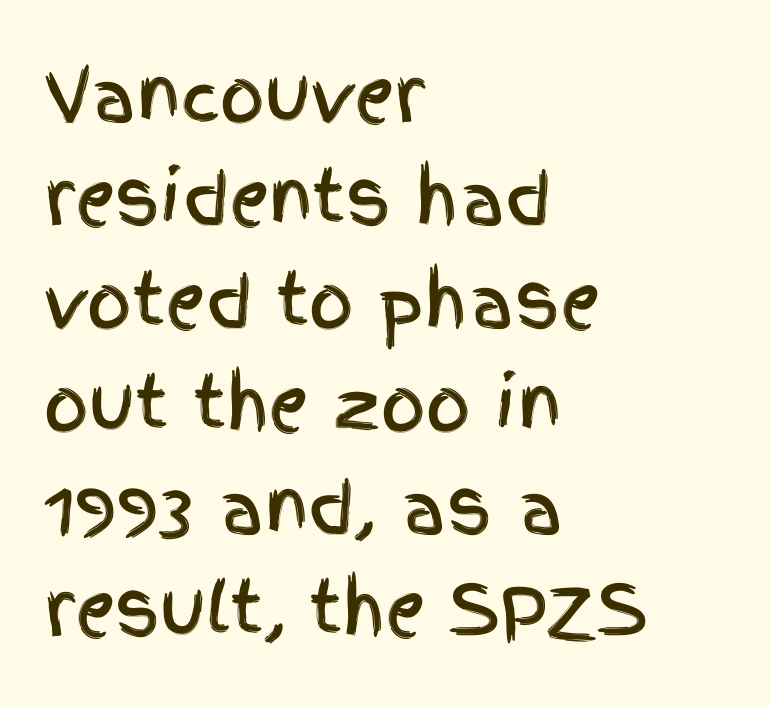
It's the straight-up-and-down kind of type. Has an underline been added? It has not. The leading is moderate, giving the passage an even texture. Leftover space on each line is placed entirely after the last word. The text was rendered using a sans face with plain stroke endings.
